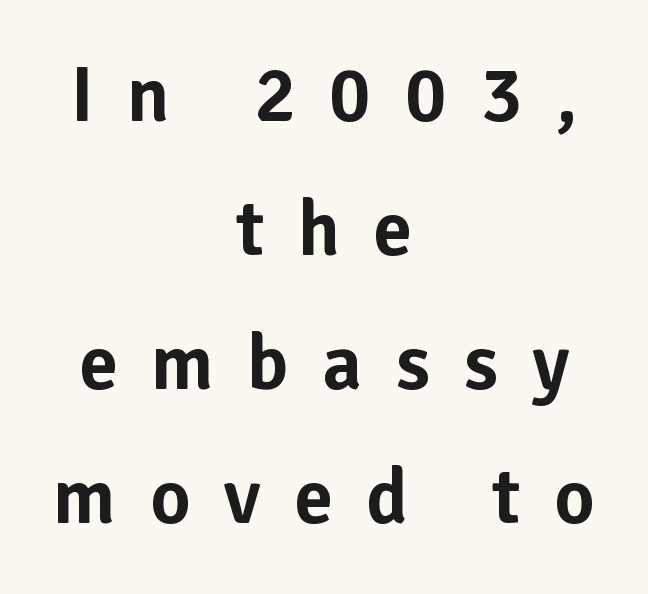
{"serif": "no", "italic": "no", "width": "normal", "stroke_contrast": "low", "x_height": "medium", "monospaced": "no", "underline": "no", "align": "center", "line_spacing_ratio": 1.72, "letter_spacing": "wide", "letter_spacing_em": 0.43, "glyph_px": 78}
